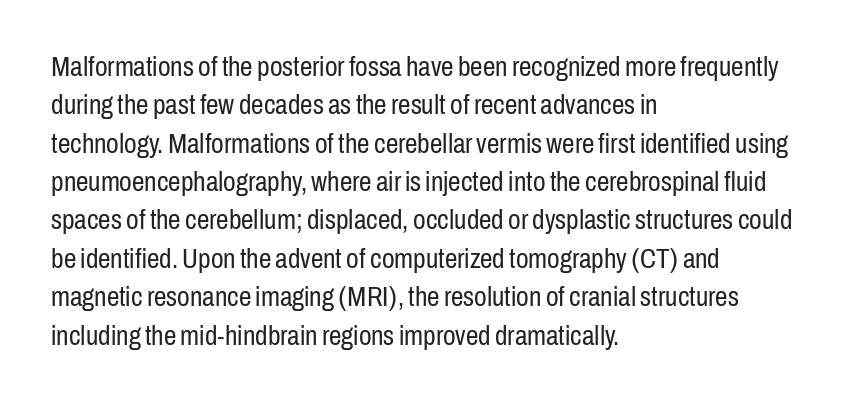
The image shows 28 px regular-weight, condensed sans-serif type, upright; set left-aligned, normal line spacing (1.37x), normal letter spacing, not underlined; low stroke contrast and a medium x-height.
